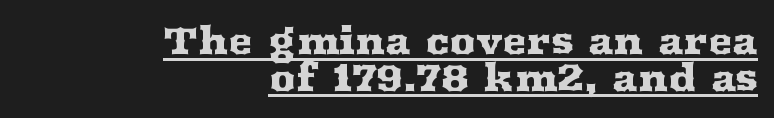
Compared with a flush-left layout, this one pins lines to the opposite, right side. Tracking value appears to be zero — textbook default spacing. The line-height multiplier appears low, near solid setting. The words here are underlined. Ascenders rise straight up at ninety degrees. You could not count columns in this text — the font is proportionally spaced.
